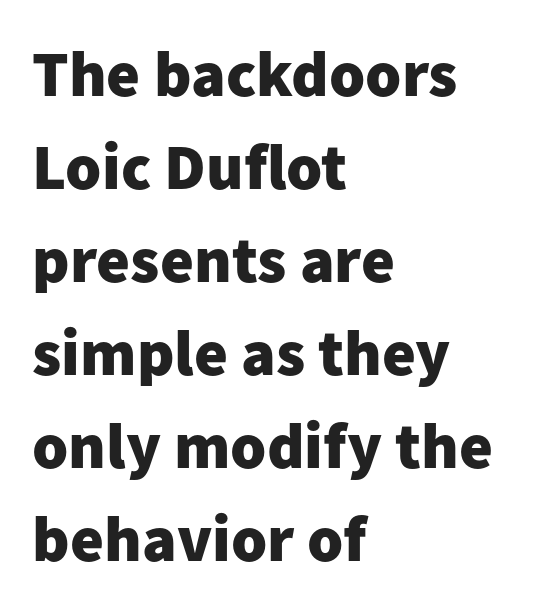
Q: Is the text bold? A: Yes.
Q: Is the text italic (slanted)? A: No, it is upright.
Q: Is the typeface a serif or a sans-serif typeface? A: Sans-serif.
Q: Is the text underlined? A: No.
Q: How is the paragraph aligned? A: Left-aligned.
Q: Is the spacing between letters normal or unusually wide? A: Normal.
Q: Is the spacing between lines tight, normal or loose? A: Normal.
Q: Width (condensed, normal, or wide)? A: Normal.
Q: Stroke contrast? A: Low.
Q: x-height? A: Medium.
Q: Monospaced? A: No.
